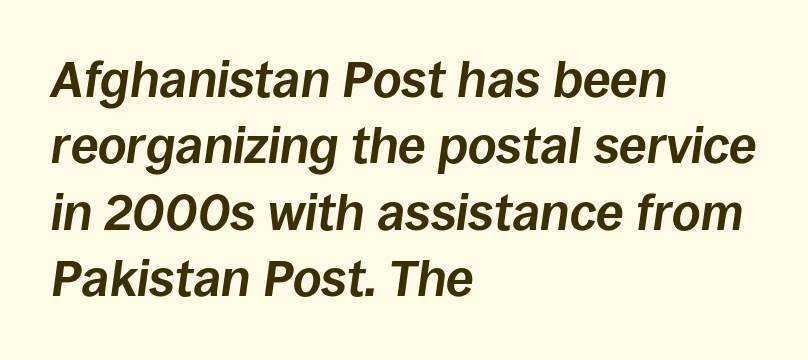
{"italic": "yes", "lean": "right", "slant_degrees": 8, "bold": "yes", "weight": "bold", "width": "normal", "stroke_contrast": "low", "x_height": "large", "monospaced": "no", "underline": "no", "align": "left", "line_spacing": "normal", "line_spacing_ratio": 1.33, "letter_spacing": "normal", "letter_spacing_em": 0.0, "glyph_px": 50}
